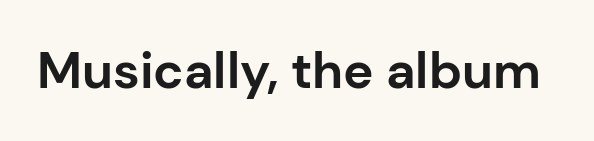
The image shows 51 px bold sans-serif type, upright; set normal letter spacing, not underlined; low stroke contrast and a medium x-height.
